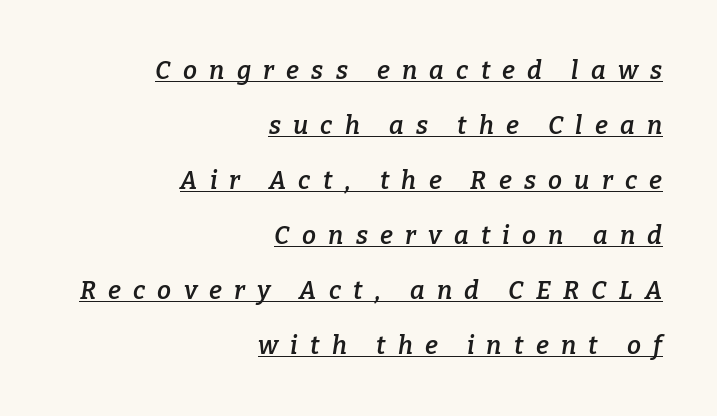
{"italic": "yes", "lean": "right", "slant_degrees": 9, "bold": "semi", "underline": "yes", "align": "right", "line_spacing": "loose", "line_spacing_ratio": 2.2, "letter_spacing": "wide", "letter_spacing_em": 0.49, "glyph_px": 25}
